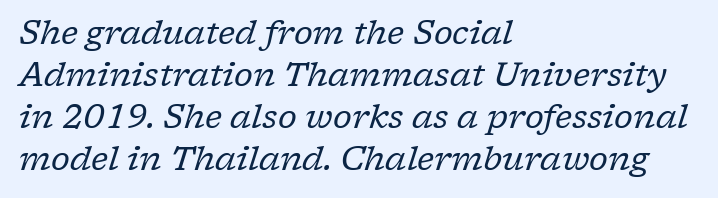
The image shows 33 px regular-weight serif type, italic (leaning right); set left-aligned, normal line spacing (1.27x), normal letter spacing, not underlined; low stroke contrast and a medium x-height.
